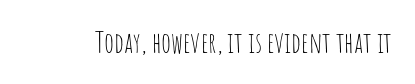
The image shows 29 px thin, condensed sans-serif type, upright; set normal letter spacing, not underlined; low stroke contrast and a large x-height.
